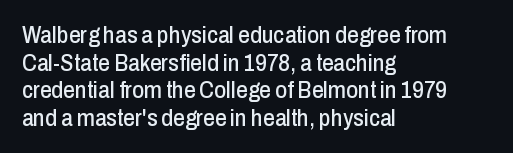
{"italic": "no", "underline": "no", "align": "left", "line_spacing_ratio": 1.2, "letter_spacing": "normal", "letter_spacing_em": 0.0, "glyph_px": 23}
